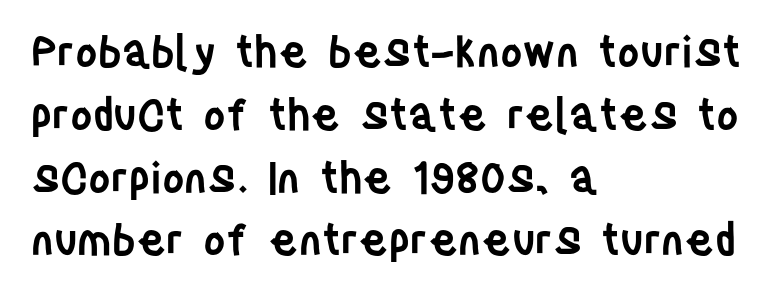
The image shows 43 px semibold, condensed sans-serif type, upright; set left-aligned, normal line spacing (1.46x), normal letter spacing, not underlined; low stroke contrast and a large x-height.
